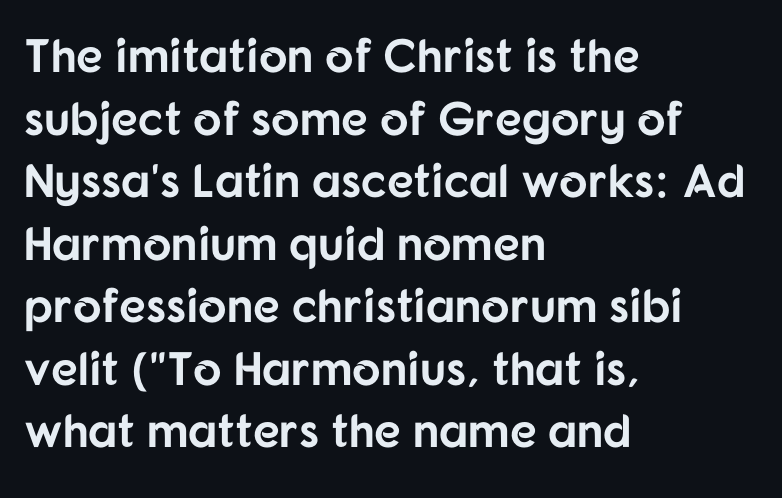
Looks like regular typesetting: each glyph gets only the width it needs. Do the letters lean? They stand straight. The type is set solid horizontally, with unmodified tracking. Chunky letters — that's bold for sure.
